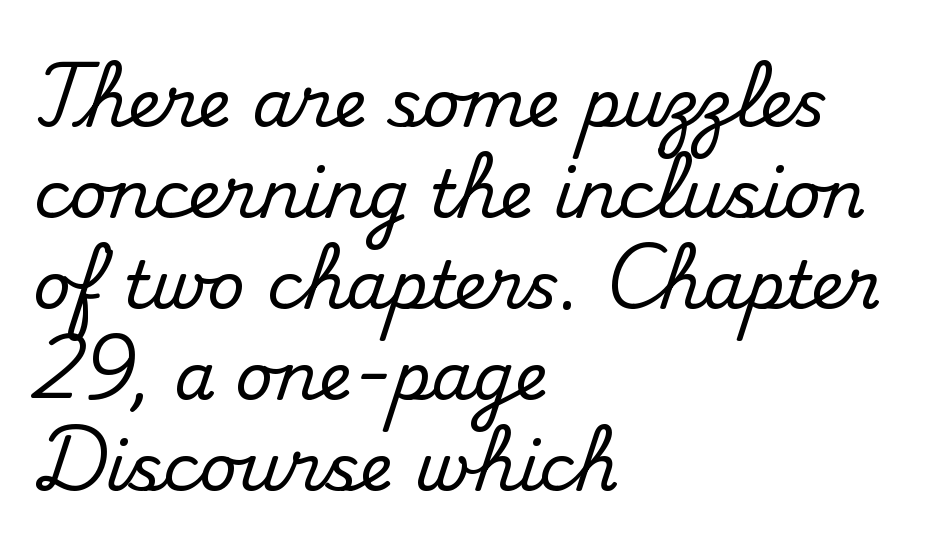
Q: Is the text italic (slanted)? A: Yes.
Q: Is the typeface a serif or a sans-serif typeface? A: Serif.
Q: Is the text underlined? A: No.
Q: How is the paragraph aligned? A: Left-aligned.
Q: Is the spacing between letters normal or unusually wide? A: Normal.
Q: Is the spacing between lines tight, normal or loose? A: Normal.
Q: Width (condensed, normal, or wide)? A: Normal.
Q: Stroke contrast? A: Medium.
Q: x-height? A: Small.
Q: Monospaced? A: No.
